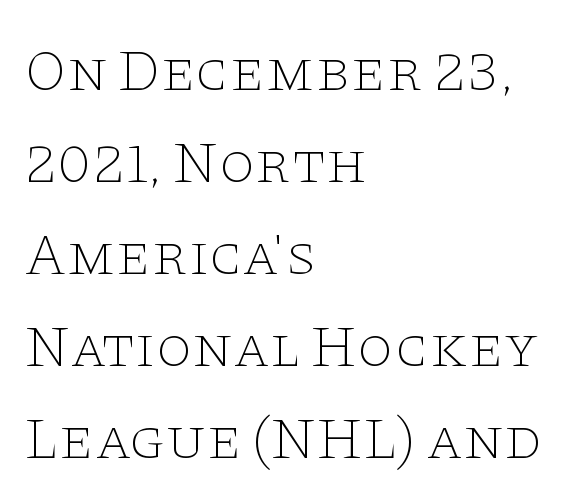
The image shows 59 px thin, wide serif type, upright; set left-aligned, normal line spacing (1.56x), normal letter spacing, not underlined; low stroke contrast and a large x-height.
